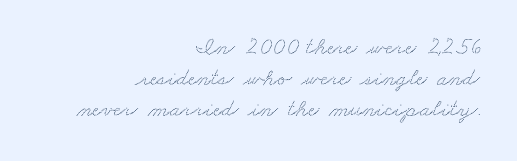
The image shows 24 px text type; set right-aligned, normal line spacing (1.29x), normal letter spacing, not underlined.
